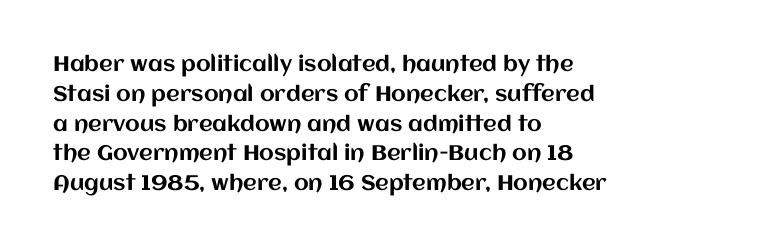
The image shows 21 px text type, upright; set left-aligned, normal line spacing (1.42x), normal letter spacing, not underlined.
